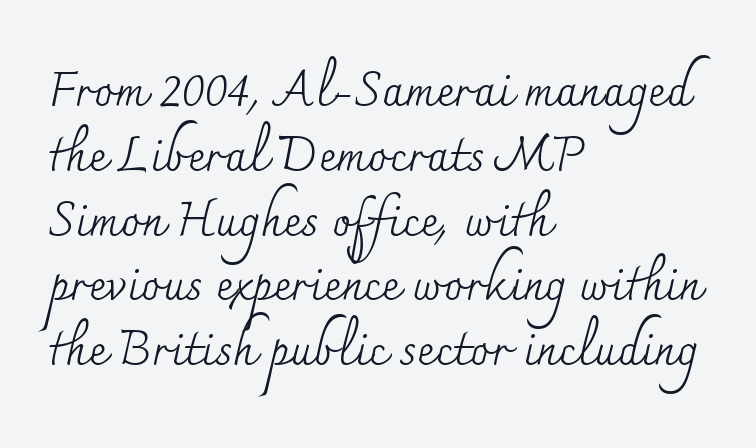
Q: Is the text bold? A: No.
Q: Is the text italic (slanted)? A: Yes.
Q: Is the typeface a serif or a sans-serif typeface? A: Serif.
Q: Is the text underlined? A: No.
Q: How is the paragraph aligned? A: Left-aligned.
Q: Is the spacing between letters normal or unusually wide? A: Normal.
Q: Is the spacing between lines tight, normal or loose? A: Normal.
Q: Width (condensed, normal, or wide)? A: Normal.
Q: Stroke contrast? A: Medium.
Q: x-height? A: Small.
Q: Monospaced? A: No.
